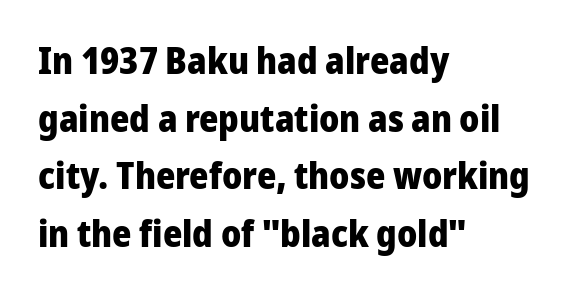
Q: Is the text bold? A: Yes.
Q: Is the text italic (slanted)? A: No, it is upright.
Q: Is the typeface a serif or a sans-serif typeface? A: Sans-serif.
Q: Is the text underlined? A: No.
Q: How is the paragraph aligned? A: Left-aligned.
Q: Is the spacing between letters normal or unusually wide? A: Normal.
Q: Is the spacing between lines tight, normal or loose? A: Normal.
Q: Width (condensed, normal, or wide)? A: Normal.
Q: Stroke contrast? A: Low.
Q: x-height? A: Medium.
Q: Monospaced? A: No.
